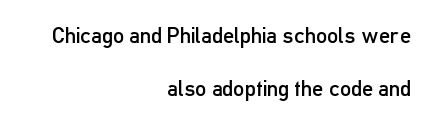
Q: Is the text bold? A: No.
Q: Is the text italic (slanted)? A: No, it is upright.
Q: Is the text underlined? A: No.
Q: How is the paragraph aligned? A: Right-aligned.
Q: Is the spacing between letters normal or unusually wide? A: Normal.
Q: Is the spacing between lines tight, normal or loose? A: Loose.
